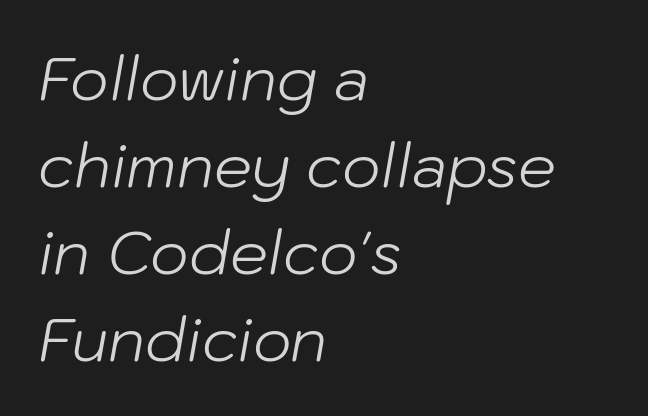
The image shows 60 px light type, italic (leaning right); set left-aligned, normal line spacing (1.45x), normal letter spacing, not underlined; low stroke contrast and a medium x-height.
